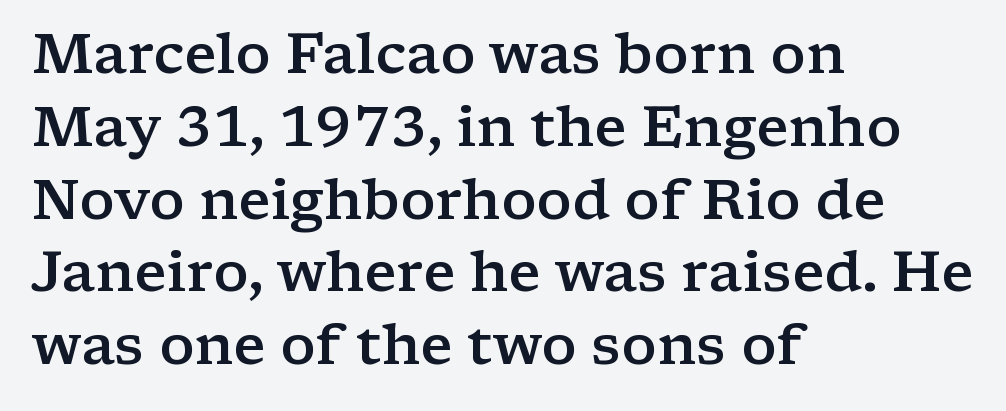
The zone under the glyphs is completely vacant. Compared with a centered layout, this one pins lines to the left instead. Evenly set lines give the paragraph a standard silhouette. Every letter is mildly thick-stroked: semibold rather than bold. The letters stand straight up with perfectly vertical stems. These lines are rendered in a variable-pitch font.
